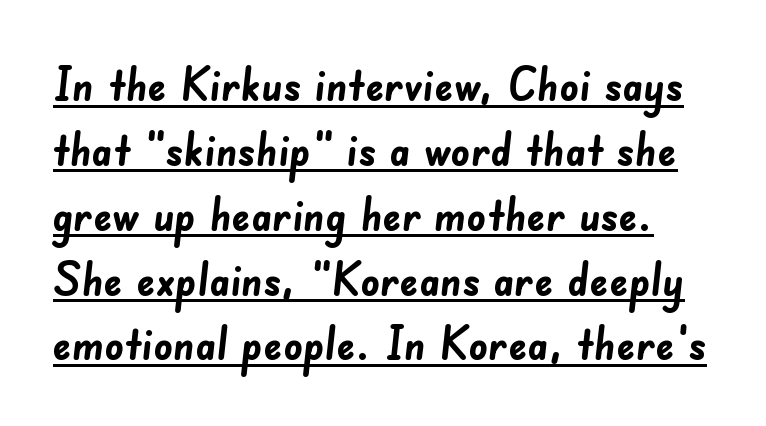
{"serif": "no", "bold": "yes", "weight": "semibold", "width": "normal", "stroke_contrast": "low", "x_height": "small", "monospaced": "no", "underline": "yes", "line_spacing": "normal", "line_spacing_ratio": 1.38, "letter_spacing": "normal", "letter_spacing_em": 0.0, "glyph_px": 47}
